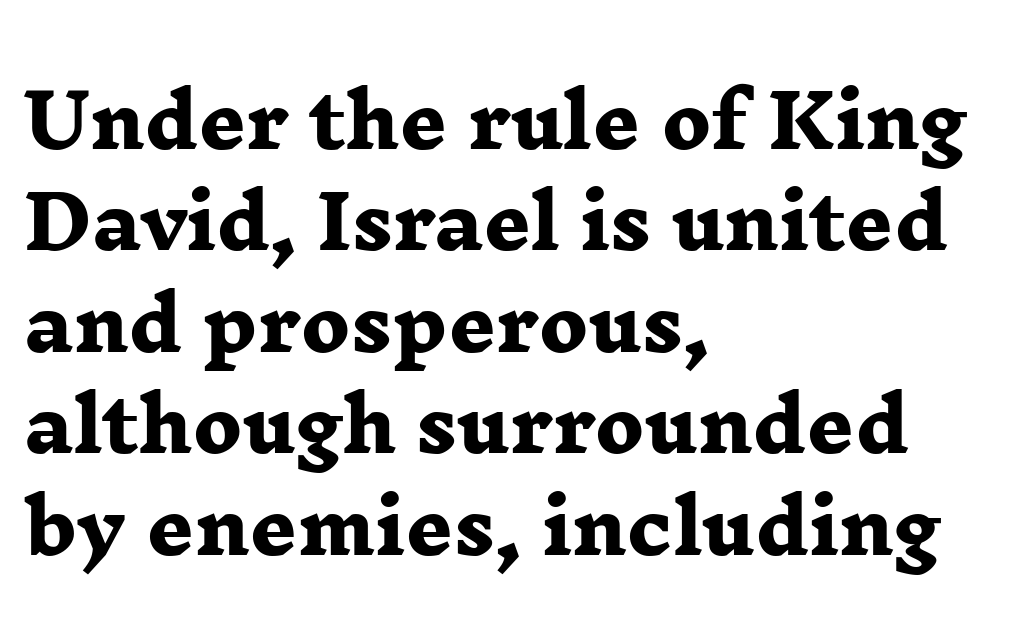
Q: Is the text bold? A: Yes.
Q: Is the typeface a serif or a sans-serif typeface? A: Serif.
Q: Is the text underlined? A: No.
Q: How is the paragraph aligned? A: Left-aligned.
Q: Is the spacing between letters normal or unusually wide? A: Normal.
Q: Is the spacing between lines tight, normal or loose? A: Normal.
Q: Width (condensed, normal, or wide)? A: Wide.
Q: Stroke contrast? A: Low.
Q: x-height? A: Medium.
Q: Monospaced? A: No.
